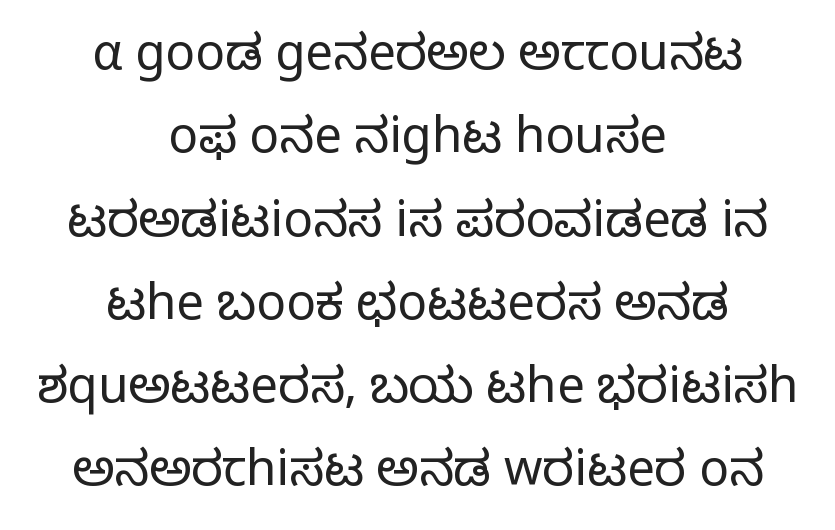
The typography opts for an upright posture over an oblique one. A centered setting, common on invitations and titles, is used for this passage. Default kerning and tracking; the words read as compact shapes. Baseline-to-baseline distance is the conventional proportion of letter height.
